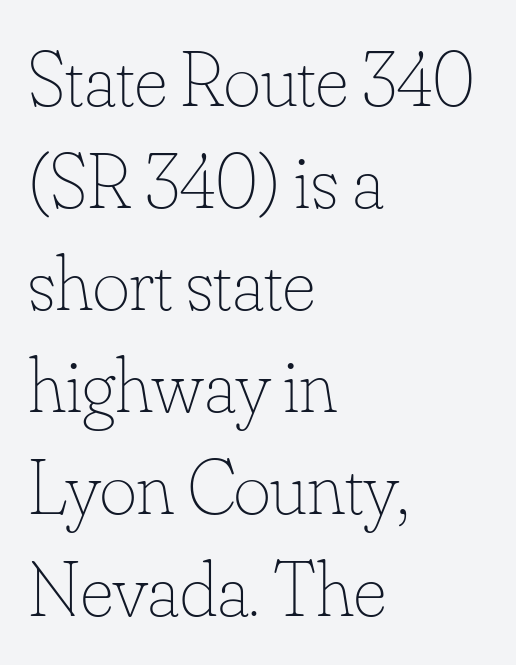
Q: Is the text bold? A: No.
Q: Is the text italic (slanted)? A: No, it is upright.
Q: Is the text underlined? A: No.
Q: How is the paragraph aligned? A: Left-aligned.
Q: Is the spacing between letters normal or unusually wide? A: Normal.
Q: Is the spacing between lines tight, normal or loose? A: Normal.
Q: Width (condensed, normal, or wide)? A: Normal.
Q: Stroke contrast? A: Low.
Q: x-height? A: Small.
Q: Monospaced? A: No.
